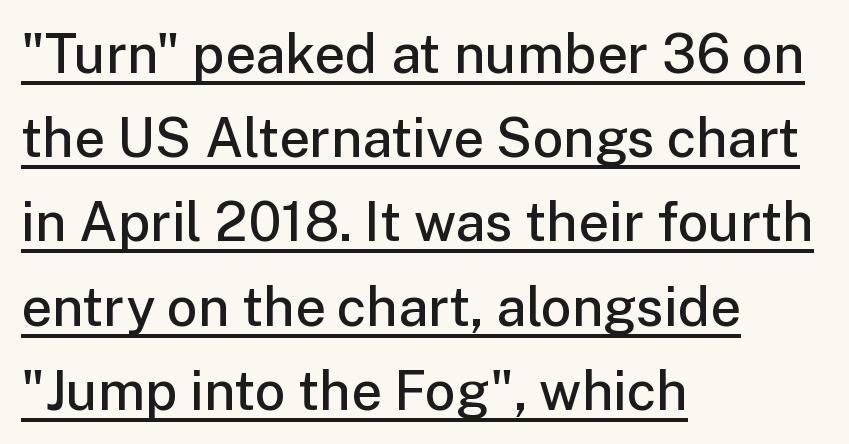
Horizontal bands of white between lines are of average thickness. Rendered with straight, roman letterforms. The rendering shows plain stroke endings on the letterforms — a sans-serif design. Do the characters align in a grid? No, the font is proportional. The passage is arranged the way most books set body copy — flush left. Has an underline been added? It has.
